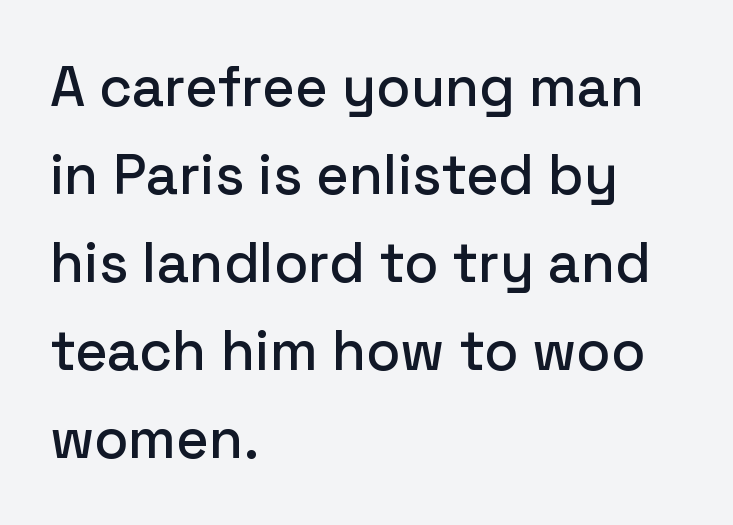
Q: Is the text italic (slanted)? A: No, it is upright.
Q: Is the typeface a serif or a sans-serif typeface? A: Sans-serif.
Q: Is the text underlined? A: No.
Q: How is the paragraph aligned? A: Left-aligned.
Q: Is the spacing between letters normal or unusually wide? A: Normal.
Q: Is the spacing between lines tight, normal or loose? A: Normal.
Q: Width (condensed, normal, or wide)? A: Normal.
Q: Stroke contrast? A: Low.
Q: x-height? A: Medium.
Q: Monospaced? A: No.
